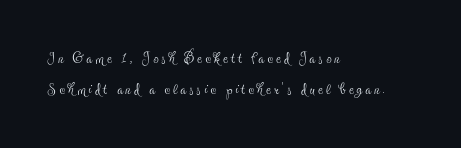
The image shows 21 px text type; set left-aligned, normal line spacing (1.48x), not underlined.
